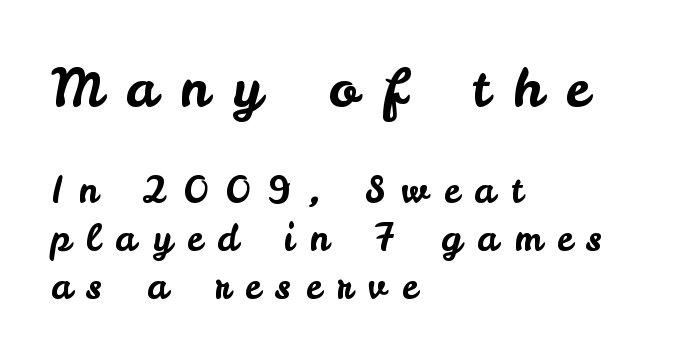
The image shows 54 px sans-serif type; set left-aligned, normal line spacing (1.32x), unusually wide letter spacing (+0.43 em), not underlined; the first (top) block is 1.5x larger; low stroke contrast and a small x-height.
